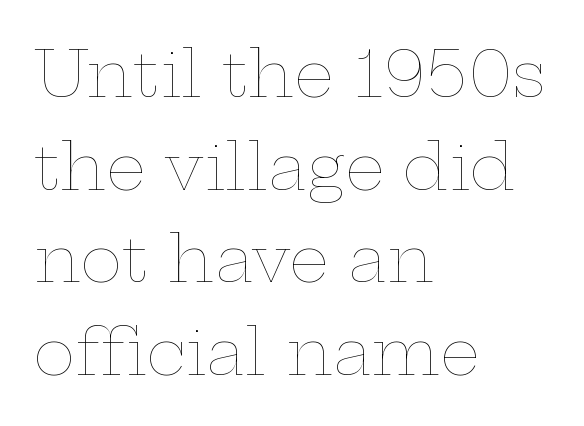
Here the glyphs are tracked normally, forming tight word shapes. Weight: regular or lighter. Do the characters align in a grid? No, the font is proportional. Do the letters lean? They stand straight. Students, observe: this is what conventionally led text looks like. Has an underline been added? It has not.
